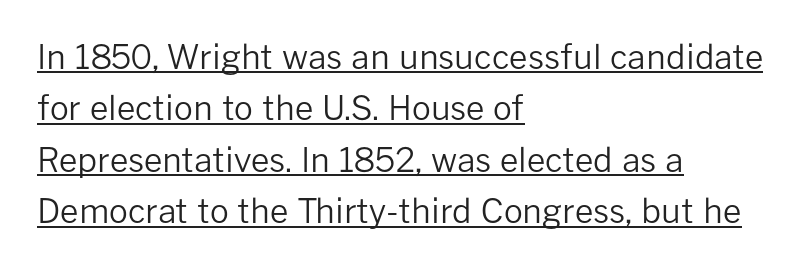
{"serif": "no", "italic": "no", "bold": "no", "weight": "regular", "width": "normal", "stroke_contrast": "low", "x_height": "medium", "monospaced": "no", "underline": "yes", "align": "left", "line_spacing": "normal", "line_spacing_ratio": 1.56, "letter_spacing": "normal", "letter_spacing_em": 0.0, "glyph_px": 33}
